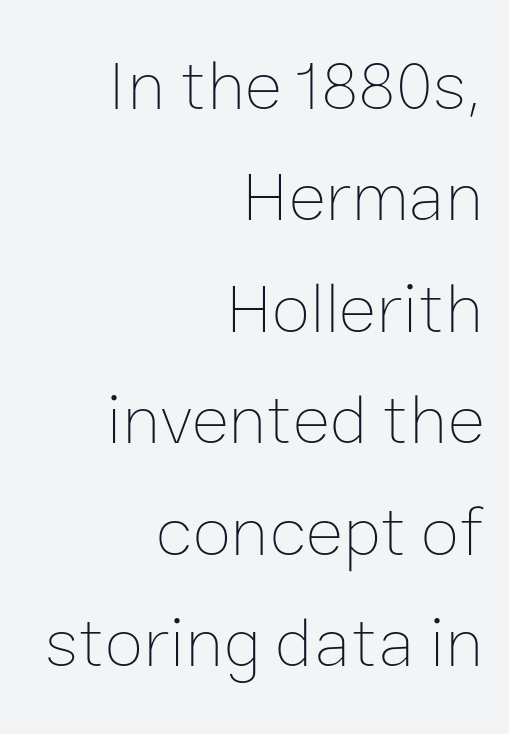
{"italic": "no", "bold": "no", "weight": "thin", "width": "normal", "stroke_contrast": "low", "x_height": "medium", "monospaced": "no", "underline": "no", "align": "right", "line_spacing": "normal", "line_spacing_ratio": 1.57, "letter_spacing": "normal", "letter_spacing_em": 0.0, "glyph_px": 71}
